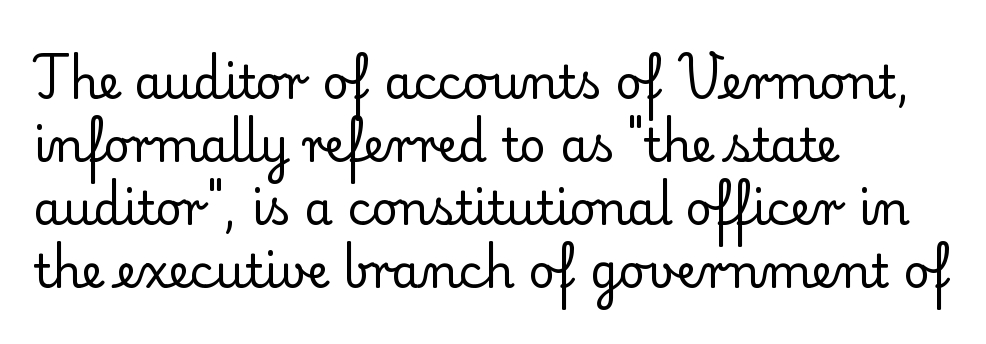
The image shows 46 px regular-weight serif type, upright; set left-aligned, normal line spacing (1.37x), normal letter spacing, not underlined; low stroke contrast and a small x-height.
